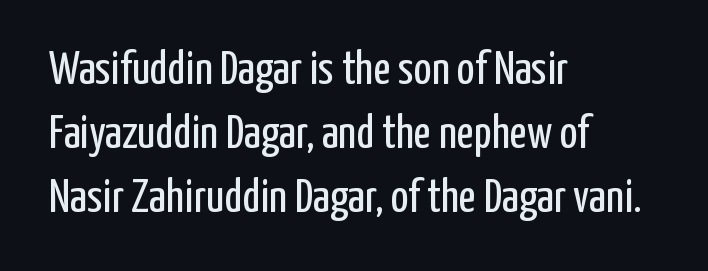
{"serif": "no", "italic": "no", "bold": "no", "weight": "regular", "width": "condensed", "stroke_contrast": "low", "x_height": "medium", "monospaced": "no", "underline": "no", "align": "left", "line_spacing": "normal", "line_spacing_ratio": 1.36, "letter_spacing": "normal", "letter_spacing_em": 0.0, "glyph_px": 47}
